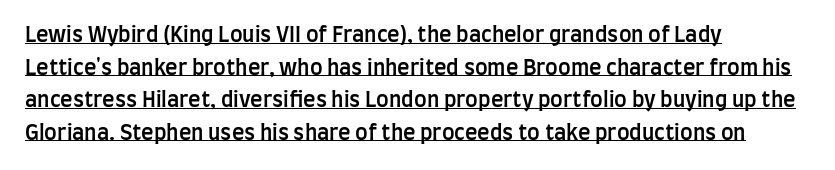
{"italic": "no", "bold": "semi", "underline": "yes", "align": "left", "line_spacing": "normal", "line_spacing_ratio": 1.55, "letter_spacing": "normal", "letter_spacing_em": 0.0, "glyph_px": 21}
